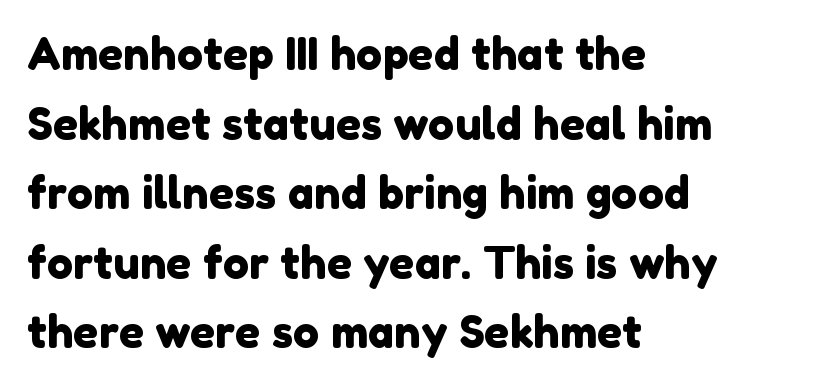
This rendering uses left alignment, leaving the right contour irregular. These lines are rendered in a variable-pitch font. The foot of each line stays bare and open. The characters display no serif detailing; their extremities are plain.
